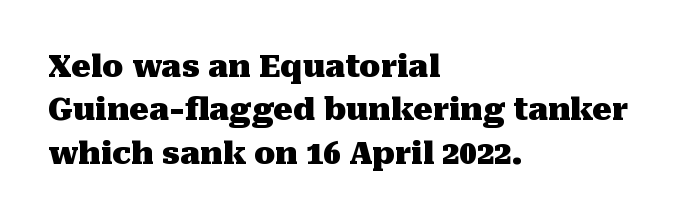
{"serif": "yes", "italic": "no", "bold": "yes", "weight": "heavy", "width": "normal", "stroke_contrast": "medium", "x_height": "medium", "monospaced": "no", "underline": "no", "align": "left", "line_spacing": "normal", "line_spacing_ratio": 1.4, "letter_spacing": "normal", "letter_spacing_em": 0.0, "glyph_px": 31}
